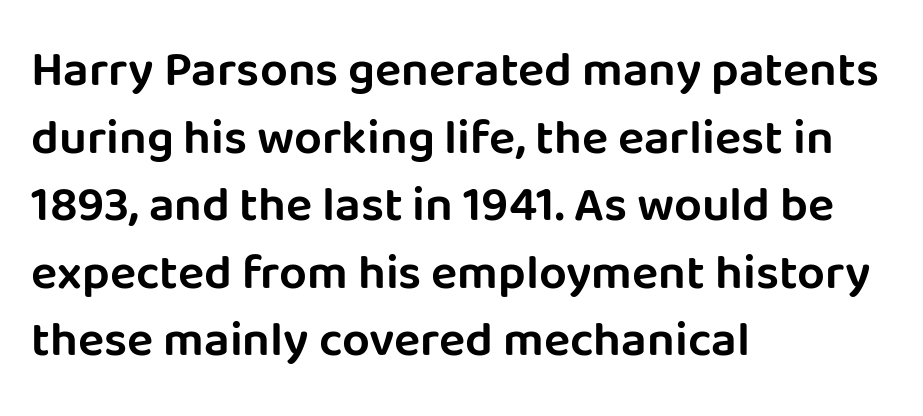
Bare-footed words on every line. Type style note: lacks serifs. Horizontal alignment here is leftward, the default for most running prose. Varying glyph widths throughout — classic text-font behaviour. This sample uses an upright cut, with every glyph sitting square on the baseline. The passage shown stacks its lines at a standard gap.
